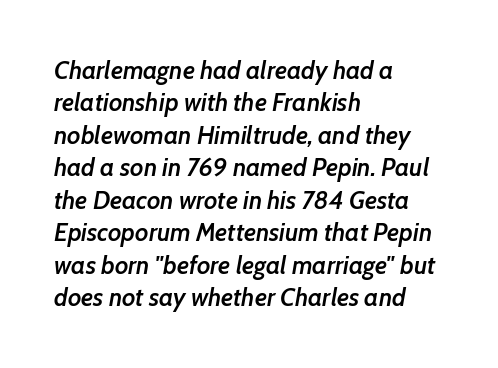
Does the leading feel generous? No, just average. The typesetting leans somewhat heavy: a semibold. The gap between lines stays unmarked. The setting favours the left margin, as ordinary paragraphs usually do. The passage shown has conventional tracking throughout. The font's italic variant was chosen for this text.
